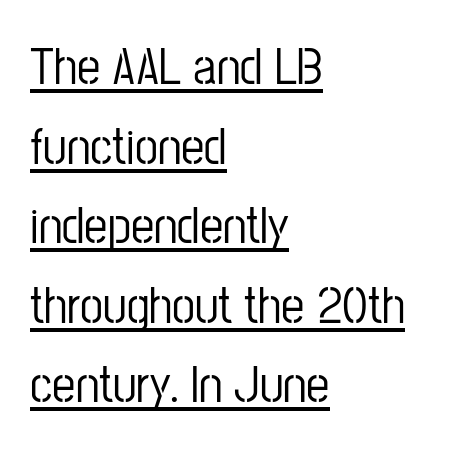
The image shows 52 px condensed sans-serif type, upright; set left-aligned, normal line spacing (1.53x), normal letter spacing, underlined; low stroke contrast and a medium x-height.
